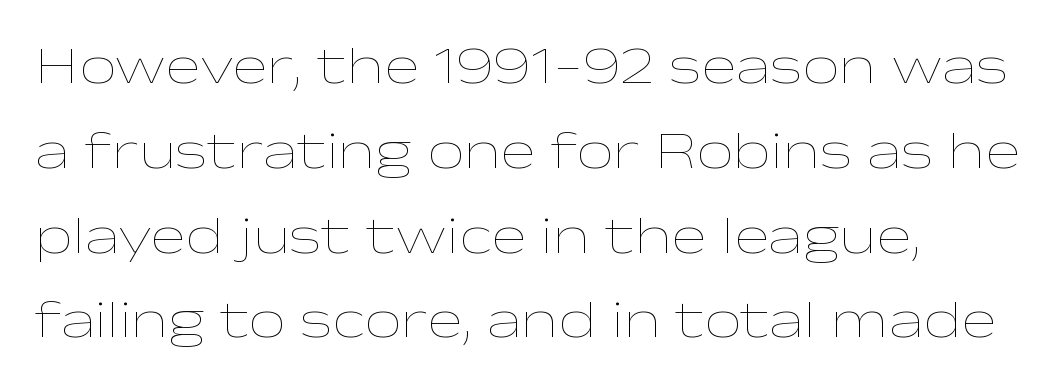
These lines sit exactly where default settings would place them. Between one letter and the next there's only the usual sliver of space. Do the characters align in a grid? No, the font is proportional. Honestly, there is no underline to notice here at all. Stroke mass is kept to a normal reading level or below.
